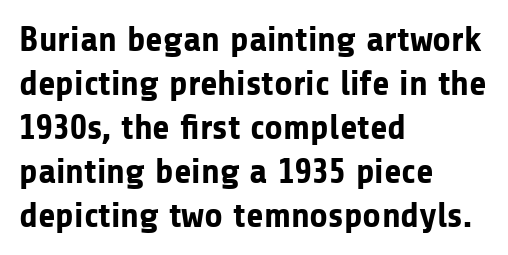
Every letter is thick-stroked: bold, no question. Visually the block forms a straight wall on the left and a jagged coastline on the right. Posture: vertical. The passage shown is typed in a proportional face where columns would drift. Look at the tracking — it's just the regular setting, nothing added.
